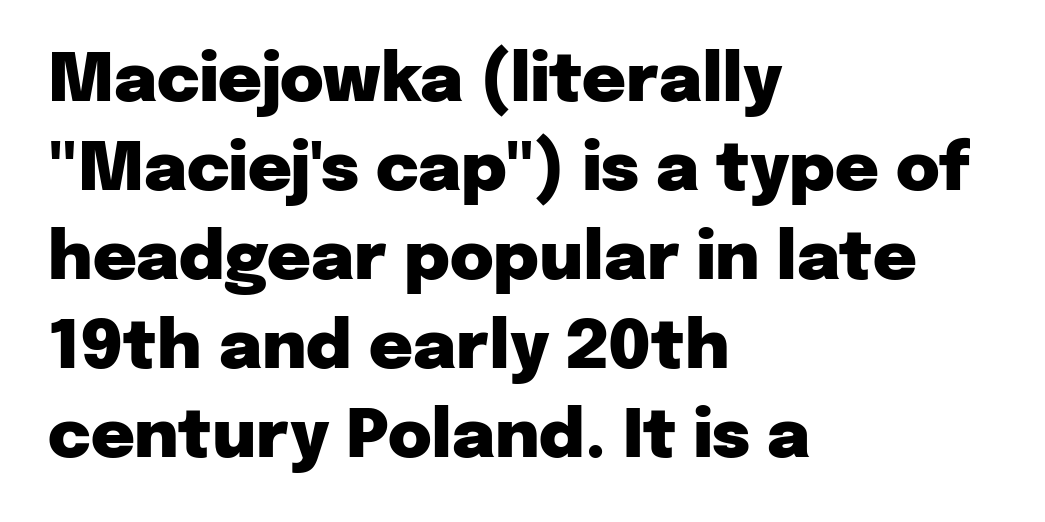
Q: Is the text bold? A: Yes.
Q: Is the text italic (slanted)? A: No, it is upright.
Q: Is the typeface a serif or a sans-serif typeface? A: Sans-serif.
Q: Is the text underlined? A: No.
Q: How is the paragraph aligned? A: Left-aligned.
Q: Is the spacing between letters normal or unusually wide? A: Normal.
Q: Is the spacing between lines tight, normal or loose? A: Normal.
Q: Width (condensed, normal, or wide)? A: Normal.
Q: Stroke contrast? A: Low.
Q: x-height? A: Medium.
Q: Monospaced? A: No.
